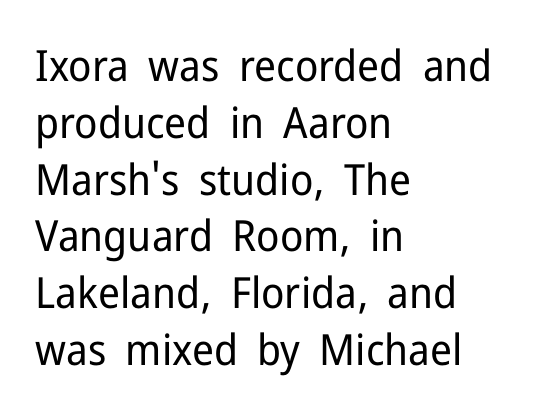
The image shows 43 px regular-weight sans-serif type, upright; set left-aligned, normal line spacing (1.32x), normal letter spacing, not underlined; low stroke contrast and a medium x-height.
